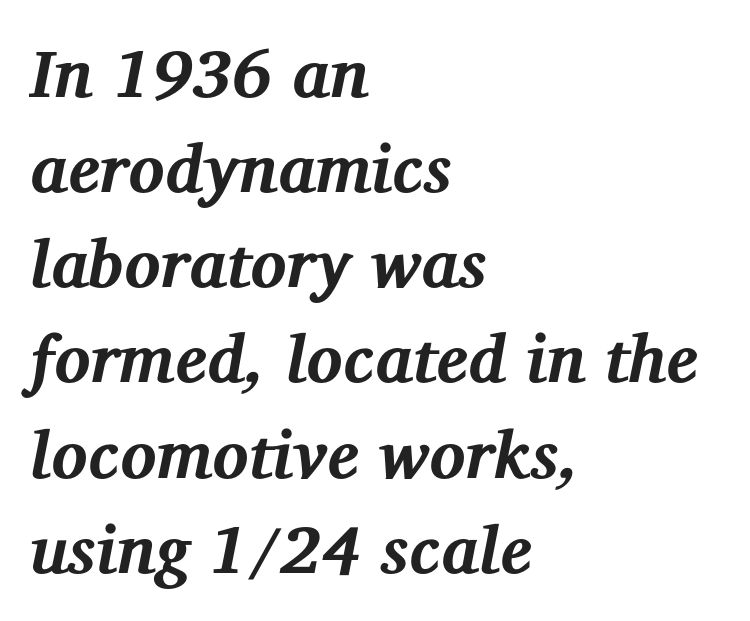
The image shows 67 px bold serif type, italic (leaning right); set left-aligned, normal line spacing (1.42x), normal letter spacing, not underlined; medium stroke contrast and a medium x-height.
